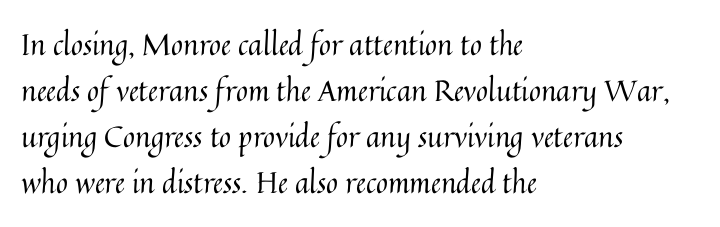
Q: Is the text bold? A: No.
Q: Is the text underlined? A: No.
Q: How is the paragraph aligned? A: Left-aligned.
Q: Is the spacing between letters normal or unusually wide? A: Normal.
Q: Is the spacing between lines tight, normal or loose? A: Normal.
Q: Width (condensed, normal, or wide)? A: Normal.
Q: Stroke contrast? A: Medium.
Q: x-height? A: Medium.
Q: Monospaced? A: No.
